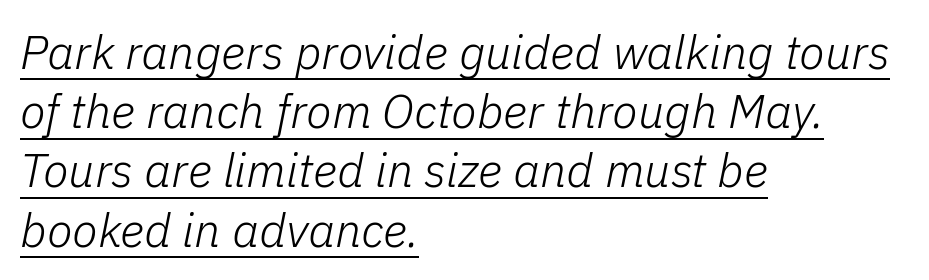
{"italic": "yes", "lean": "right", "slant_degrees": 11, "bold": "no", "weight": "light", "width": "normal", "stroke_contrast": "low", "x_height": "medium", "monospaced": "no", "underline": "yes", "align": "left", "line_spacing": "normal", "line_spacing_ratio": 1.26, "letter_spacing": "normal", "letter_spacing_em": 0.0, "glyph_px": 47}
